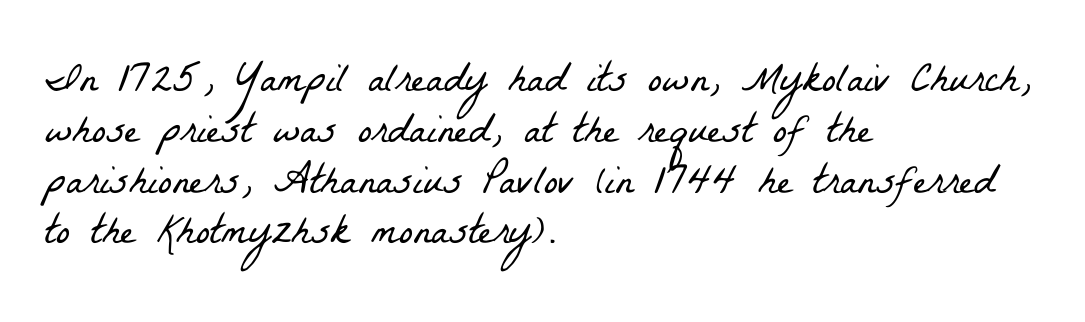
Quick note: underline off. The characters are drawn with everyday or finer stroke widths. These lines are rendered in a variable-pitch font. No extra tracking has been applied to these lines. Horizontal alignment here is leftward, the default for most running prose. Check where the strokes stop: tiny serifs finish them off.
